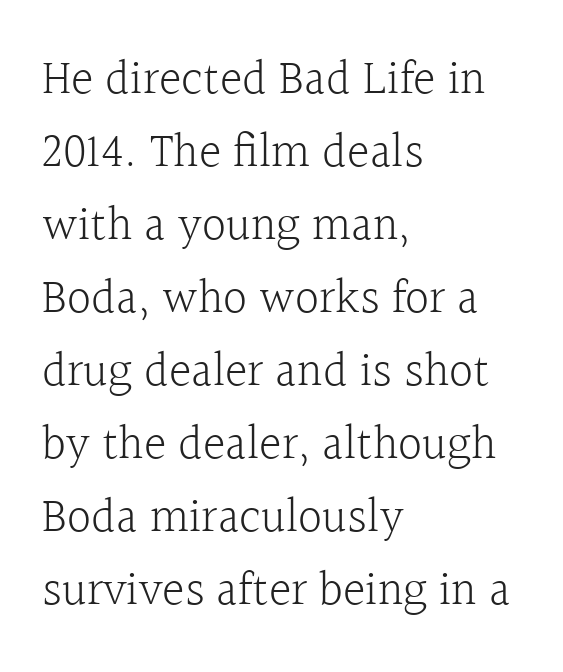
The lines are quadded left. You can tell it's not italic because the verticals are truly vertical. No heavy texture on the line: the type isn't bold. Do the characters align in a grid? No, the font is proportional. A typesetter would label this face a serif.
